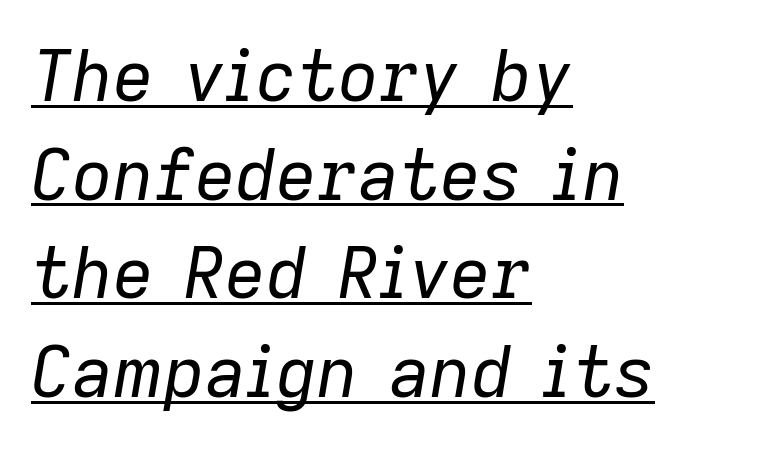
The image shows 71 px regular-weight type, italic (leaning right); set left-aligned, normal line spacing (1.39x), normal letter spacing, underlined; low stroke contrast and a medium x-height.
